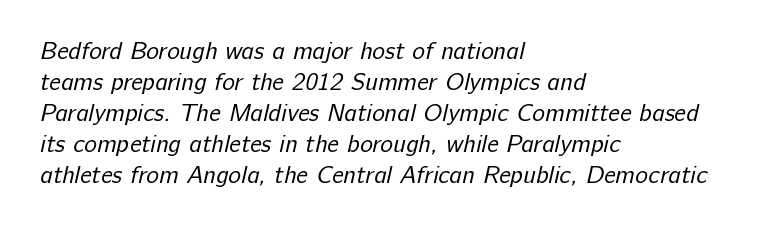
The image shows 24 px text type; set left-aligned, normal line spacing (1.29x), normal letter spacing, not underlined.
